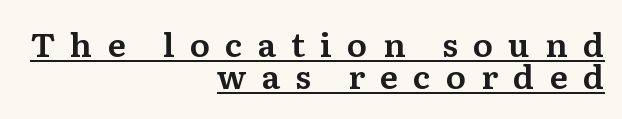
{"serif": "yes", "italic": "no", "width": "normal", "stroke_contrast": "medium", "x_height": "medium", "monospaced": "no", "underline": "yes", "align": "right", "line_spacing": "tight", "line_spacing_ratio": 0.97, "letter_spacing": "wide", "letter_spacing_em": 0.46, "glyph_px": 33}
